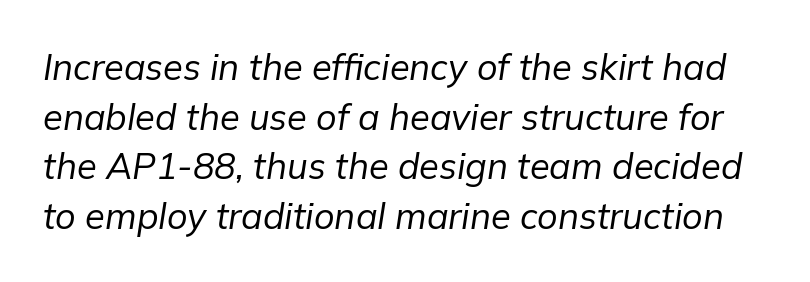
Q: Is the text bold? A: No.
Q: Is the text italic (slanted)? A: Yes, it leans right by about 9 degrees.
Q: Is the text underlined? A: No.
Q: Is the spacing between letters normal or unusually wide? A: Normal.
Q: Is the spacing between lines tight, normal or loose? A: Normal.
Q: Width (condensed, normal, or wide)? A: Normal.
Q: Stroke contrast? A: Low.
Q: x-height? A: Medium.
Q: Monospaced? A: No.
